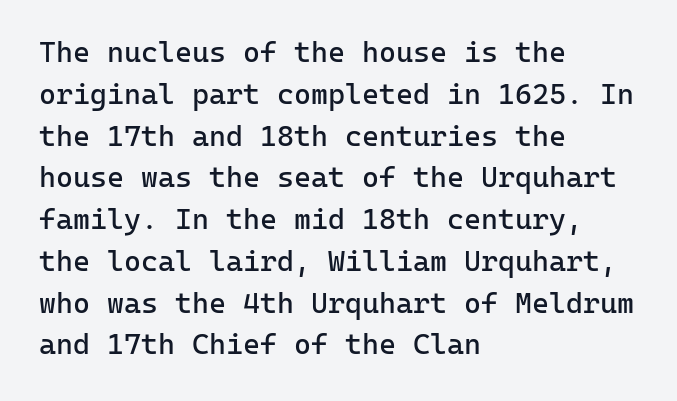
The font's upright variant was chosen for this text. Between one letter and the next there's only the usual sliver of space. No chunkiness to these letters — they're not bold. One glance says typical: line gaps are just what's usual. These lines are rendered in a fixed-pitch font. Font category for this specimen: sans-serif.
